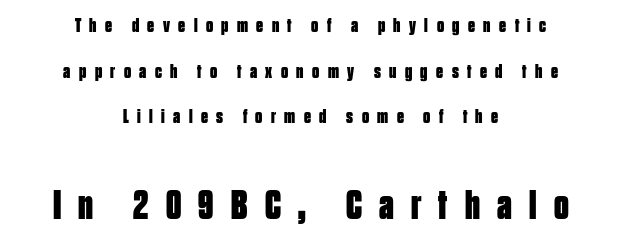
{"serif": "no", "italic": "no", "bold": "yes", "weight": "bold", "width": "condensed", "stroke_contrast": "low", "x_height": "large", "monospaced": "no", "underline": "no", "align": "center", "line_spacing": "loose", "line_spacing_ratio": 2.28, "letter_spacing": "wide", "letter_spacing_em": 0.42, "larger_block": "second", "size_ratio": 2.05, "glyph_px": 41}
